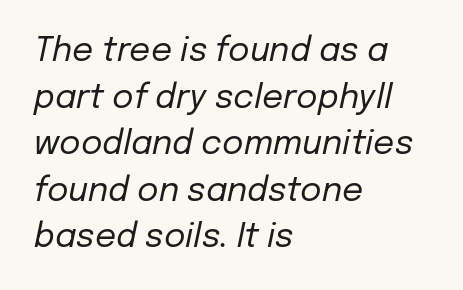
The typesetting does not lean heavy: it is not bold. The type is set solid horizontally, with unmodified tracking. Is this a fixed-width face? No — the glyphs have proportional, varying widths. Horizontally, the lines are justified to the leading edge only.
